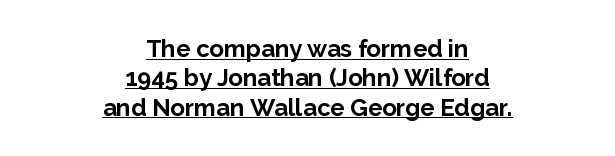
Every stem runs plumb, perpendicular to the baseline. In designer terms, the underline attribute is active on this setting. The rendering uses a bold face; every stroke is thick and dark. If you folded the block vertically in half, each line would mirror itself in length.
